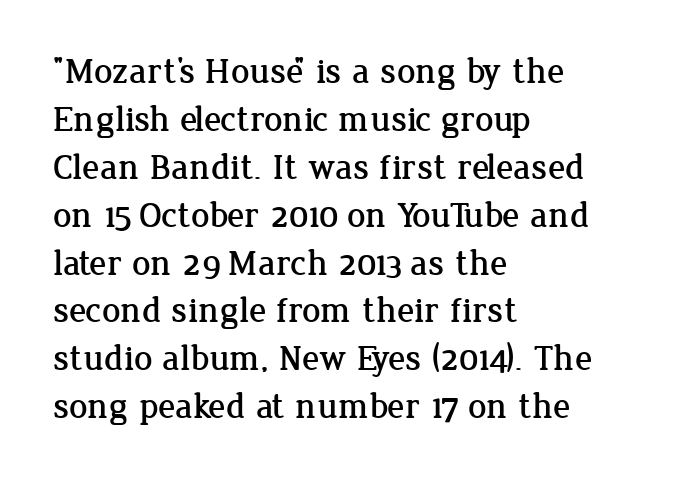
The image shows 36 px serif type, upright; set left-aligned, normal line spacing (1.33x), normal letter spacing, not underlined; low stroke contrast and a medium x-height.
